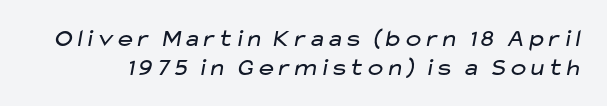
Lines of text with bare space underneath. The letters look calm and open, with moderate or lighter stems. Observe the ordinary spacing: letters are neighbours, not strangers.
